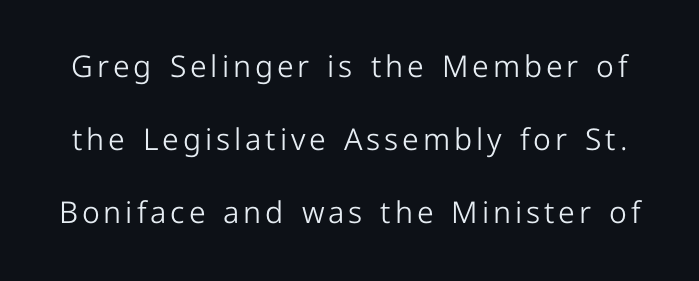
The image shows 30 px light sans-serif type, upright; set loose line spacing (2.44x), not underlined; low stroke contrast and a medium x-height.
